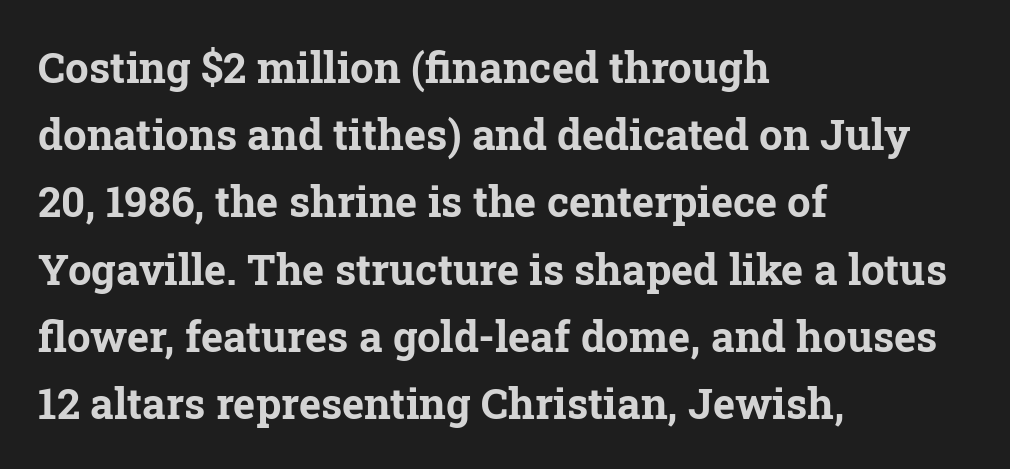
The image shows 42 px bold serif type, upright; set left-aligned, normal line spacing (1.6x), normal letter spacing, not underlined; low stroke contrast and a medium x-height.
